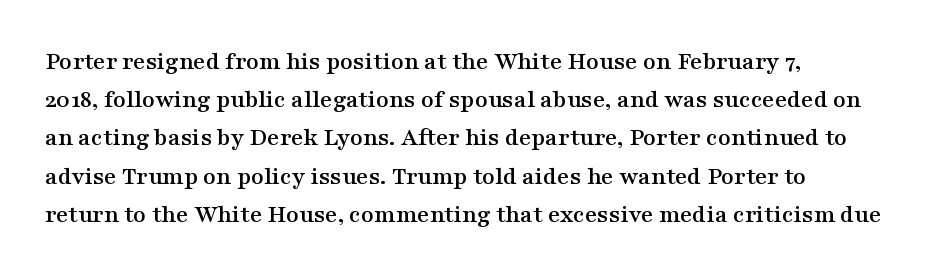
Q: Is the text italic (slanted)? A: No, it is upright.
Q: Is the text underlined? A: No.
Q: How is the paragraph aligned? A: Left-aligned.
Q: Is the spacing between letters normal or unusually wide? A: Normal.
Q: Is the spacing between lines tight, normal or loose? A: Normal.
